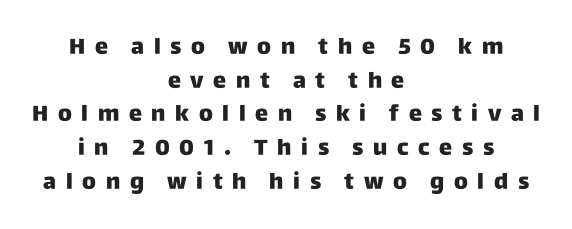
Spacing between characters has been opened up far beyond the box default. On the weight axis this lands at bold, roughly 700. Honestly, the row spacing looks completely unremarkable. The rag falls on both sides of this text block equally. Does the lettering tilt? It doesn't — this is upright.
